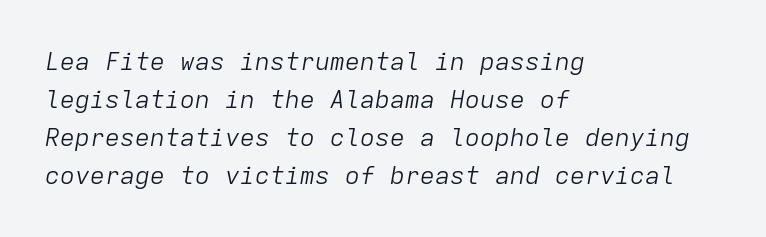
{"italic": "yes", "lean": "right", "slant_degrees": 9, "bold": "no", "underline": "no", "align": "left", "line_spacing": "normal", "line_spacing_ratio": 1.52, "letter_spacing": "normal", "letter_spacing_em": 0.0, "glyph_px": 25}
